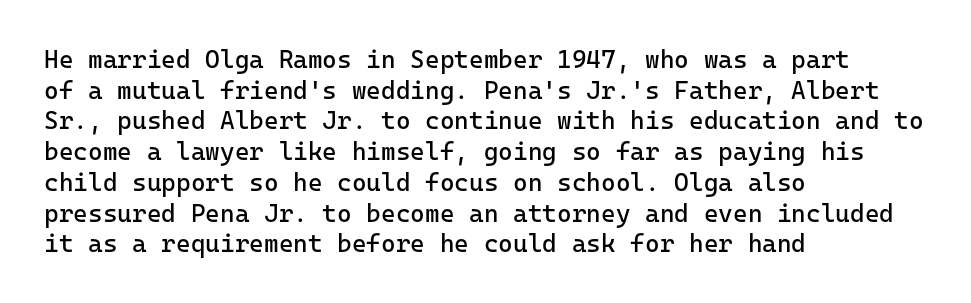
The image shows 25 px text type, upright; set left-aligned, line spacing 1.23x, normal letter spacing, not underlined.
